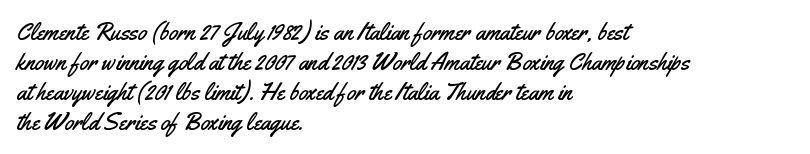
The image shows 24 px text type; set left-aligned, normal line spacing (1.25x), normal letter spacing, not underlined.
